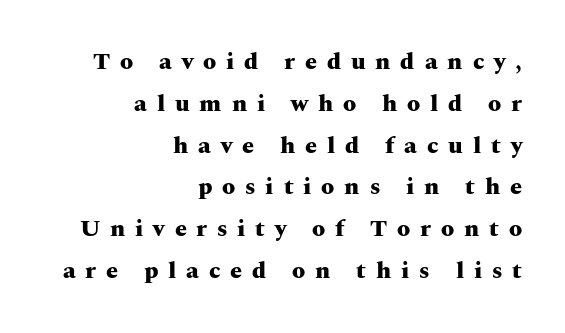
The image shows 24 px bold type, upright; set right-aligned, line spacing 1.74x, unusually wide letter spacing (+0.41 em), not underlined.
